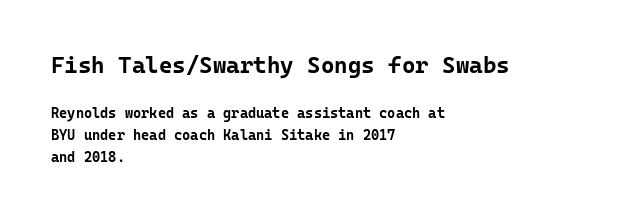
{"italic": "no", "bold": "yes", "underline": "no", "align": "left", "line_spacing": "normal", "line_spacing_ratio": 1.56, "letter_spacing": "normal", "letter_spacing_em": 0.0, "larger_block": "first", "size_ratio": 1.64, "glyph_px": 23}
